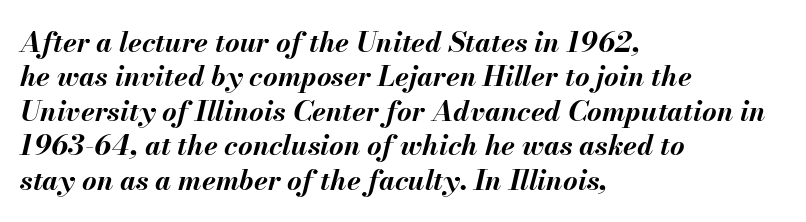
In CSS terms this would be text-align: left. A full-strength bold gives these letters their thick strokes. The baseline area is clear. The typography opts for an oblique posture over an upright one. The passage shown is typed in a proportional face where columns would drift. Compared with typical body copy, the letter spacing here is the same.
